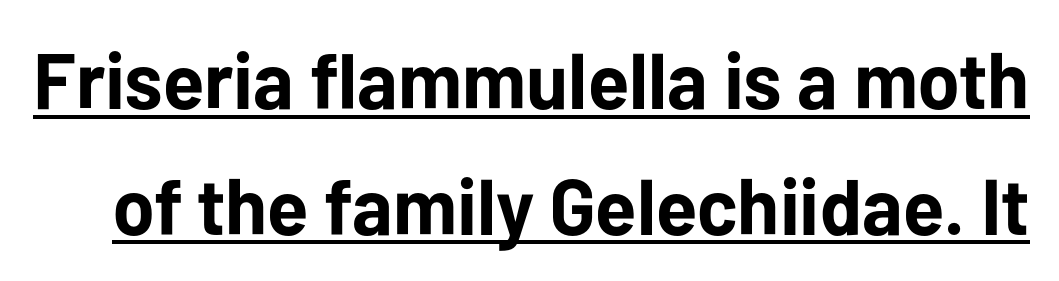
Q: Is the text bold? A: Yes.
Q: Is the text italic (slanted)? A: No, it is upright.
Q: Is the typeface a serif or a sans-serif typeface? A: Sans-serif.
Q: Is the text underlined? A: Yes.
Q: Is the spacing between letters normal or unusually wide? A: Normal.
Q: Is the spacing between lines tight, normal or loose? A: Normal.
Q: Width (condensed, normal, or wide)? A: Normal.
Q: Stroke contrast? A: Low.
Q: x-height? A: Medium.
Q: Monospaced? A: No.
